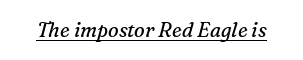
Q: Is the text bold? A: No.
Q: Is the text italic (slanted)? A: Yes, it leans right by about 16 degrees.
Q: Is the text underlined? A: Yes.
Q: Is the spacing between letters normal or unusually wide? A: Normal.
